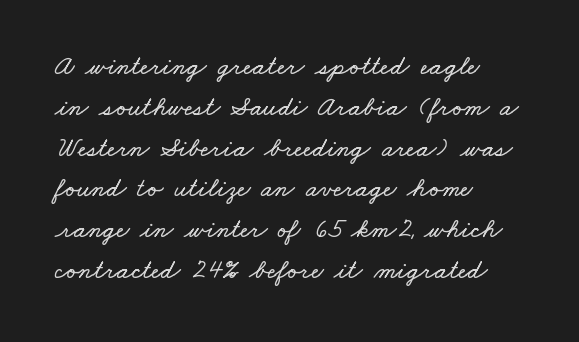
The image shows 27 px text type; set left-aligned, normal line spacing (1.51x), normal letter spacing, not underlined.
